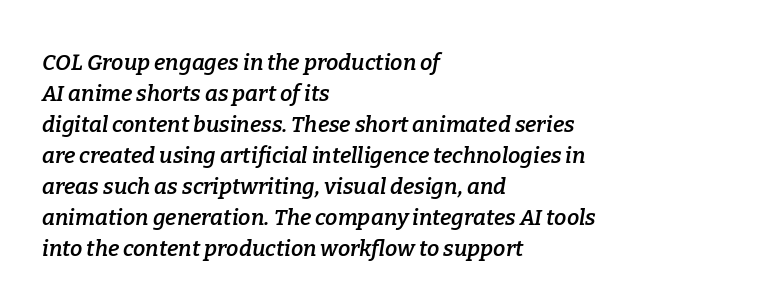
Each glyph is drawn with semibold strokes, heavier than normal yet not fully bold. The area under the type is left untouched. Emphasis-style slanted type is in use. Reading down the block, your eye returns to a fixed left position each line.
